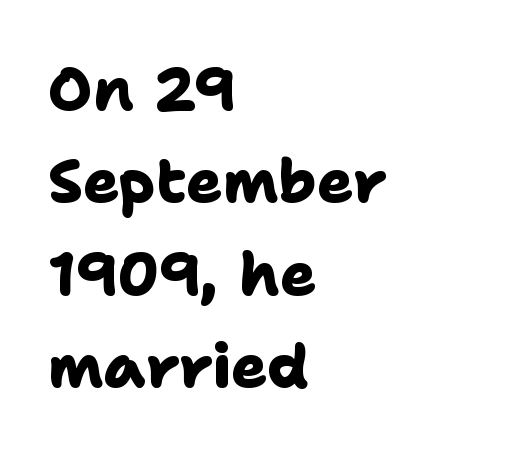
The image shows 60 px heavy sans-serif type; set left-aligned, normal line spacing (1.54x), normal letter spacing, not underlined; low stroke contrast and a medium x-height.
